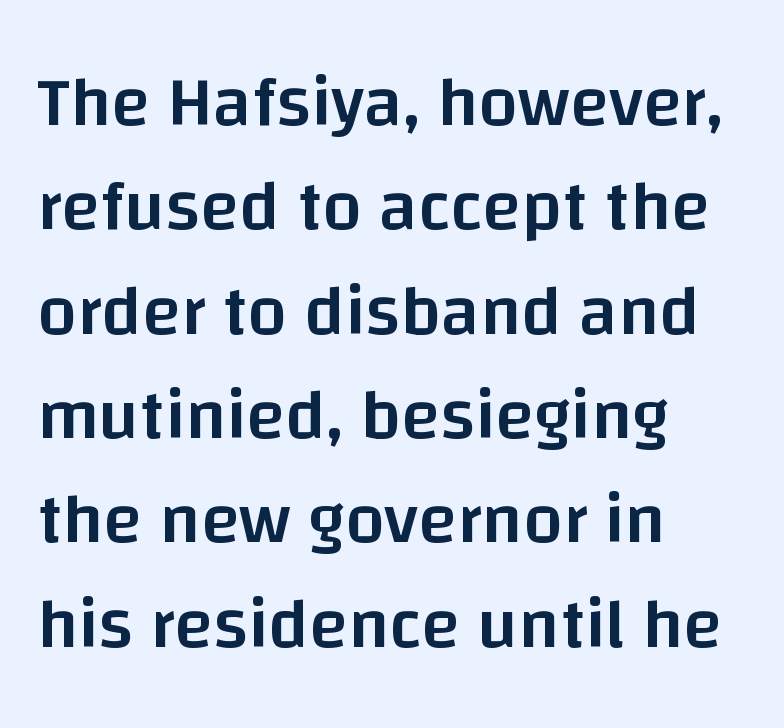
{"serif": "no", "italic": "no", "bold": "semi", "weight": "semibold", "width": "normal", "stroke_contrast": "low", "x_height": "large", "monospaced": "no", "underline": "no", "align": "left", "line_spacing": "normal", "line_spacing_ratio": 1.47, "letter_spacing": "normal", "letter_spacing_em": 0.0, "glyph_px": 71}
